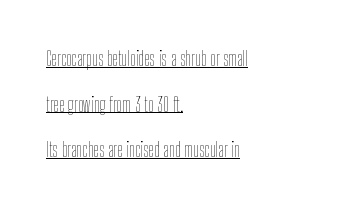
Q: Is the text bold? A: No.
Q: Is the text italic (slanted)? A: No, it is upright.
Q: Is the text underlined? A: Yes.
Q: How is the paragraph aligned? A: Left-aligned.
Q: Is the spacing between letters normal or unusually wide? A: Normal.
Q: Is the spacing between lines tight, normal or loose? A: Loose.
